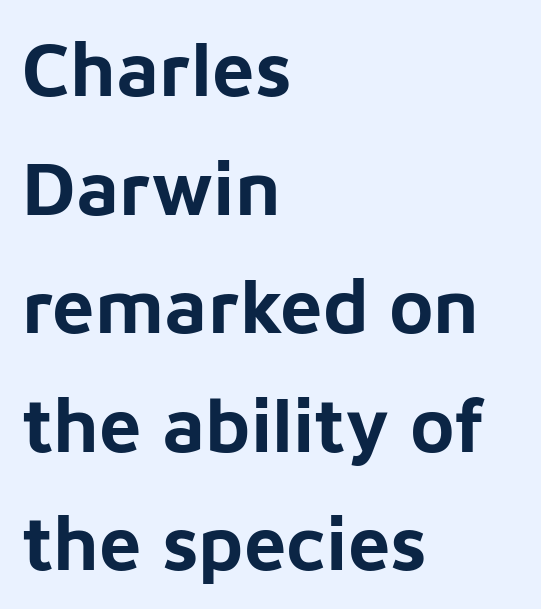
{"serif": "no", "italic": "no", "bold": "yes", "weight": "bold", "width": "normal", "stroke_contrast": "low", "x_height": "medium", "monospaced": "no", "underline": "no", "align": "left", "line_spacing": "normal", "line_spacing_ratio": 1.56, "letter_spacing": "normal", "letter_spacing_em": 0.0, "glyph_px": 76}
